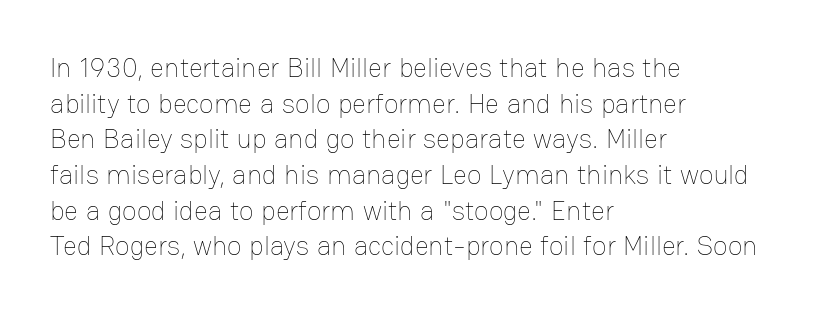
The image shows 27 px text type, upright; set left-aligned, normal line spacing (1.32x), normal letter spacing, not underlined.
